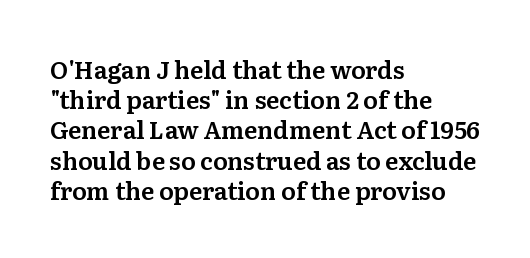
Q: Is the text italic (slanted)? A: No, it is upright.
Q: Is the text underlined? A: No.
Q: How is the paragraph aligned? A: Left-aligned.
Q: Is the spacing between letters normal or unusually wide? A: Normal.
Q: Is the spacing between lines tight, normal or loose? A: Normal.
